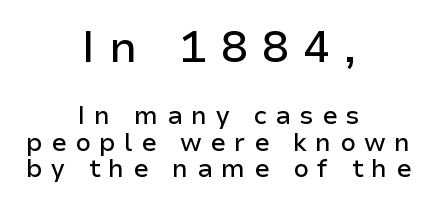
Nope, not italic — everything's standing straight. Just letters on the line, the space beneath them empty. Caption: multi-line text, centered on the measure. Loose tracking; the words dissolve into strings of separated letters. Is there much room between lines? No — they nearly touch.
